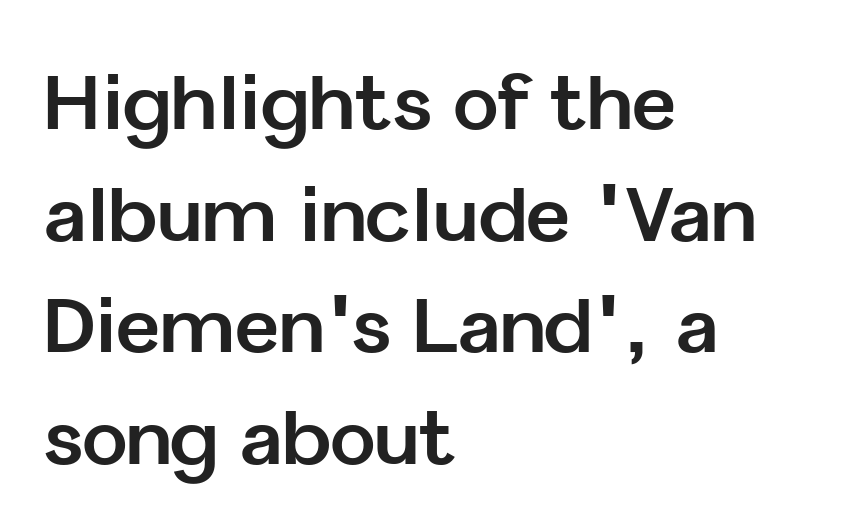
Q: Is the text bold? A: Yes.
Q: Is the text italic (slanted)? A: No, it is upright.
Q: Is the typeface a serif or a sans-serif typeface? A: Sans-serif.
Q: Is the text underlined? A: No.
Q: How is the paragraph aligned? A: Left-aligned.
Q: Is the spacing between letters normal or unusually wide? A: Normal.
Q: Is the spacing between lines tight, normal or loose? A: Normal.
Q: Width (condensed, normal, or wide)? A: Normal.
Q: Stroke contrast? A: Low.
Q: x-height? A: Medium.
Q: Monospaced? A: No.
